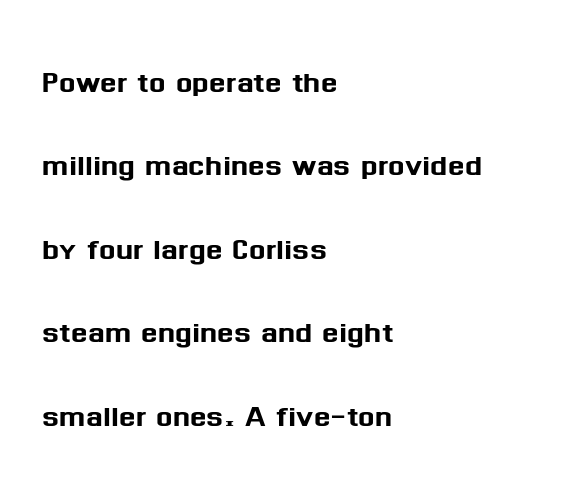
Q: Is the text italic (slanted)? A: No, it is upright.
Q: Is the typeface a serif or a sans-serif typeface? A: Sans-serif.
Q: Is the text underlined? A: No.
Q: How is the paragraph aligned? A: Left-aligned.
Q: Is the spacing between letters normal or unusually wide? A: Normal.
Q: Is the spacing between lines tight, normal or loose? A: Loose.
Q: Width (condensed, normal, or wide)? A: Normal.
Q: Stroke contrast? A: Medium.
Q: x-height? A: Medium.
Q: Monospaced? A: No.
